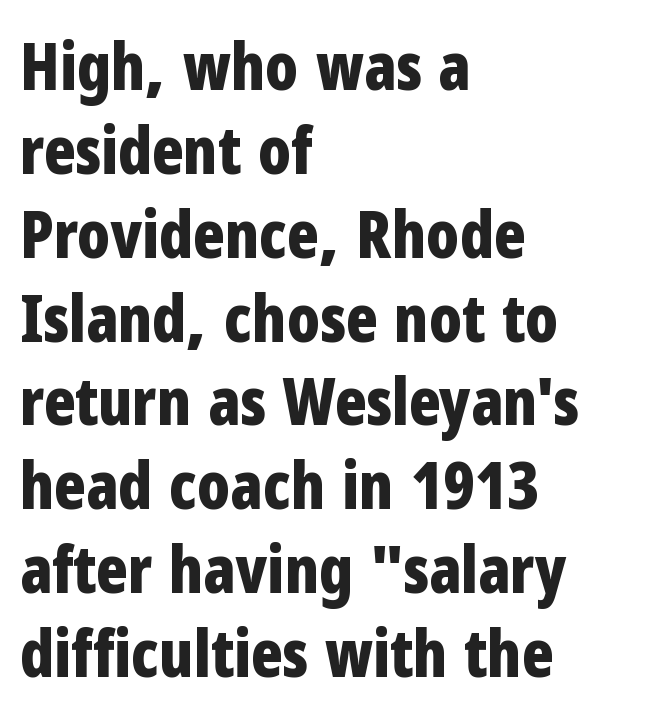
The image shows 65 px bold, condensed sans-serif type, upright; set left-aligned, normal line spacing (1.29x), normal letter spacing, not underlined; low stroke contrast and a medium x-height.
